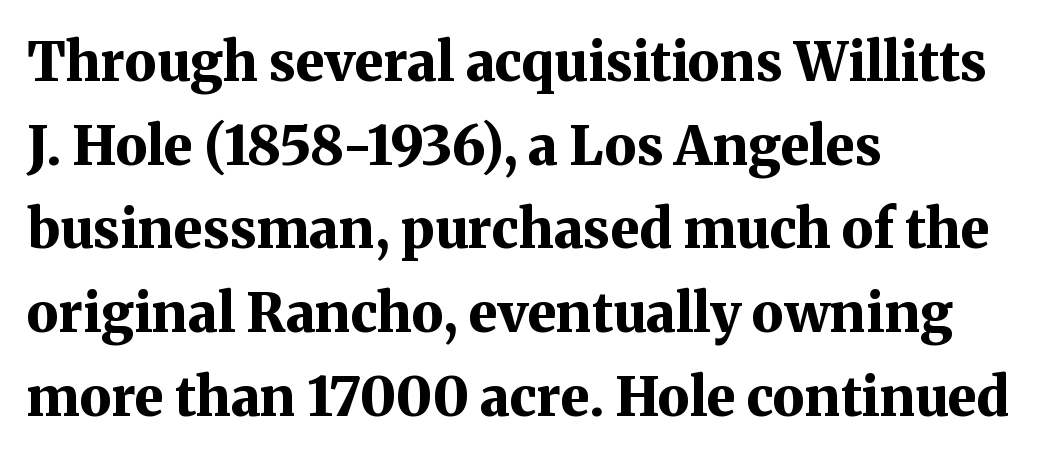
{"serif": "yes", "italic": "no", "bold": "yes", "weight": "bold", "width": "normal", "stroke_contrast": "medium", "x_height": "medium", "monospaced": "no", "underline": "no", "align": "left", "line_spacing": "normal", "line_spacing_ratio": 1.55, "letter_spacing": "normal", "letter_spacing_em": 0.0, "glyph_px": 54}
